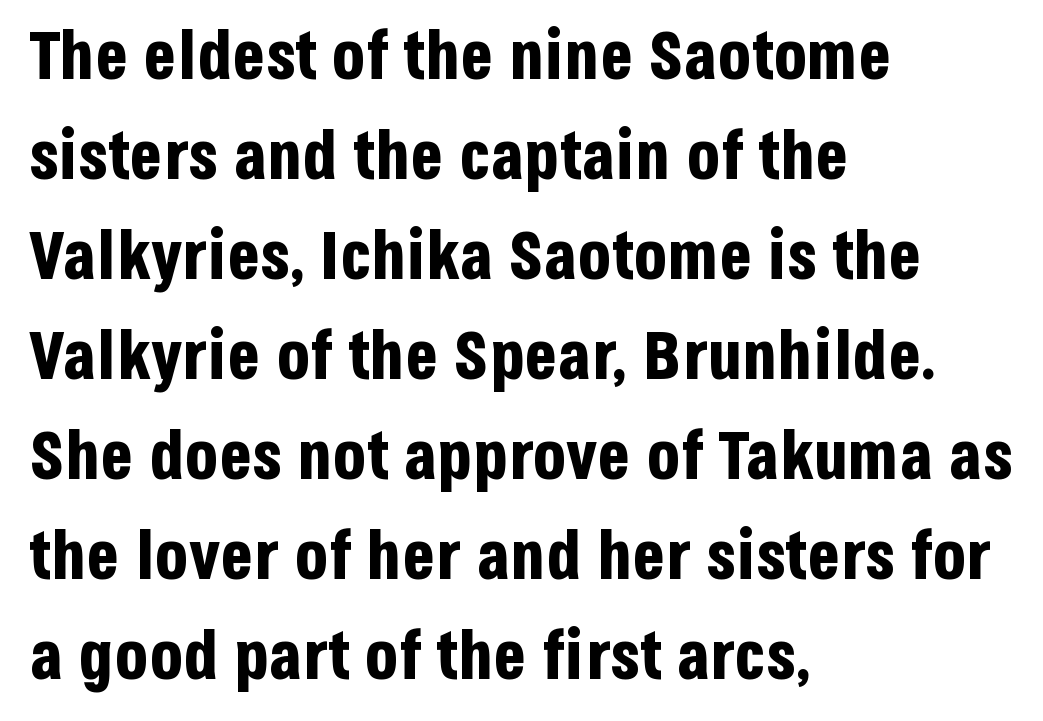
The image shows 68 px bold, condensed sans-serif type, upright; set left-aligned, normal line spacing (1.47x), normal letter spacing, not underlined; low stroke contrast and a large x-height.
